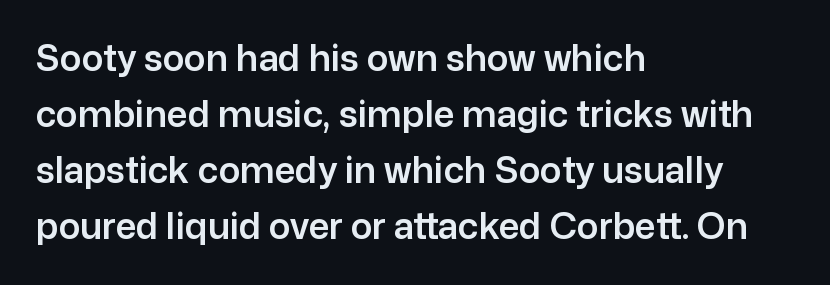
Q: Is the text italic (slanted)? A: No, it is upright.
Q: Is the typeface a serif or a sans-serif typeface? A: Sans-serif.
Q: Is the text underlined? A: No.
Q: How is the paragraph aligned? A: Left-aligned.
Q: Is the spacing between letters normal or unusually wide? A: Normal.
Q: Is the spacing between lines tight, normal or loose? A: Normal.
Q: Width (condensed, normal, or wide)? A: Normal.
Q: Stroke contrast? A: Low.
Q: x-height? A: Medium.
Q: Monospaced? A: No.
